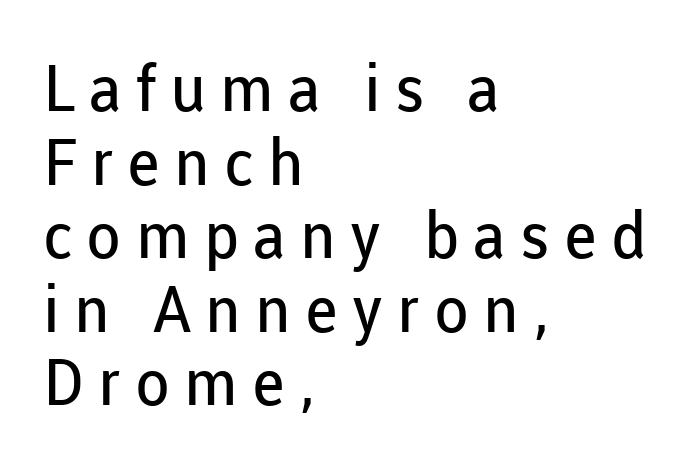
Q: Is the text bold? A: No.
Q: Is the text italic (slanted)? A: No, it is upright.
Q: Is the typeface a serif or a sans-serif typeface? A: Sans-serif.
Q: Is the text underlined? A: No.
Q: How is the paragraph aligned? A: Left-aligned.
Q: Is the spacing between letters normal or unusually wide? A: Unusually wide.
Q: Is the spacing between lines tight, normal or loose? A: Tight.
Q: Width (condensed, normal, or wide)? A: Normal.
Q: Stroke contrast? A: Low.
Q: x-height? A: Medium.
Q: Monospaced? A: No.
